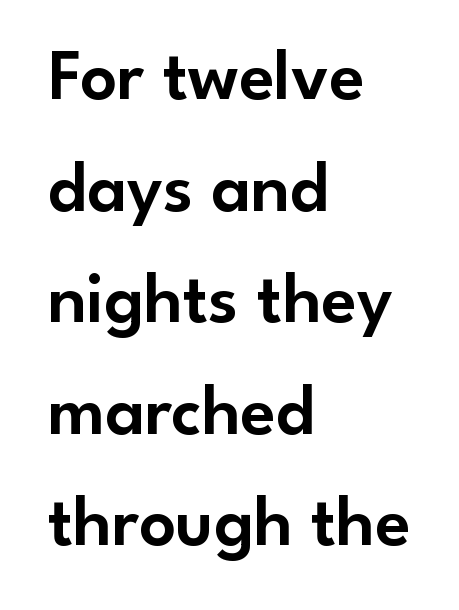
Q: Is the text italic (slanted)? A: No, it is upright.
Q: Is the typeface a serif or a sans-serif typeface? A: Sans-serif.
Q: Is the text underlined? A: No.
Q: How is the paragraph aligned? A: Left-aligned.
Q: Is the spacing between letters normal or unusually wide? A: Normal.
Q: Is the spacing between lines tight, normal or loose? A: Normal.
Q: Width (condensed, normal, or wide)? A: Normal.
Q: Stroke contrast? A: Low.
Q: x-height? A: Small.
Q: Monospaced? A: No.
